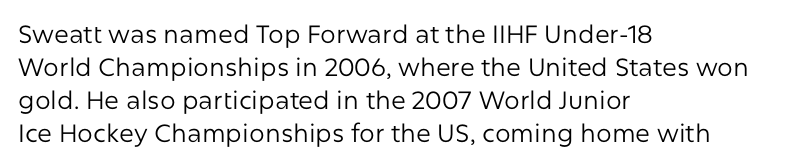
The image shows 25 px text type, upright; set left-aligned, normal line spacing (1.32x), normal letter spacing, not underlined.
